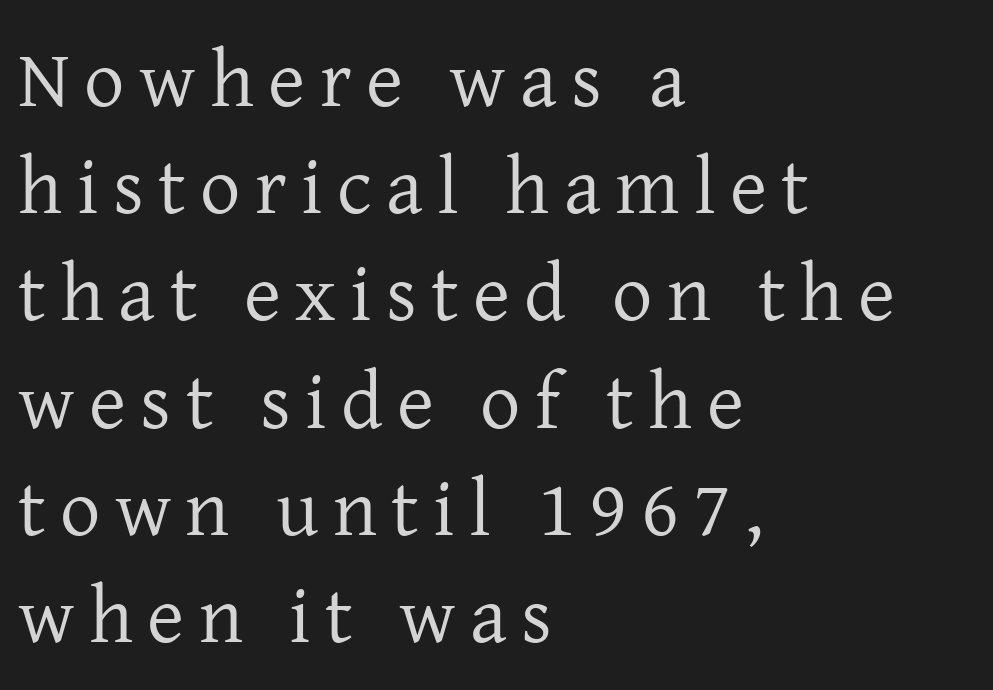
Ordinary non-slanted type is in use. Varying glyph widths throughout — classic text-font behaviour. Any mark beneath the type? The region is blank. No extra ink here — the face is not bold. Each letter's strokes conclude with small projecting serifs.
